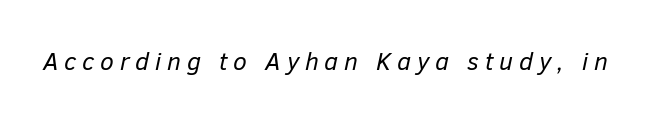
The image shows 25 px text type, italic (leaning right); set unusually wide letter spacing (+0.23 em), not underlined.
